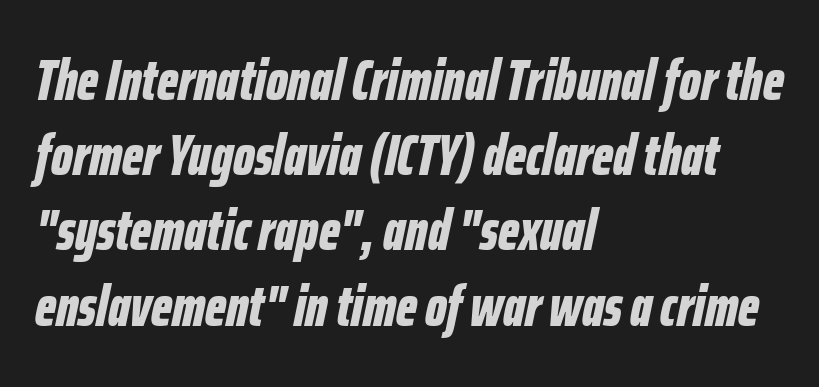
Q: Is the text bold? A: Yes.
Q: Is the text italic (slanted)? A: Yes, it leans right by about 12 degrees.
Q: Is the text underlined? A: No.
Q: How is the paragraph aligned? A: Left-aligned.
Q: Is the spacing between letters normal or unusually wide? A: Normal.
Q: Is the spacing between lines tight, normal or loose? A: Normal.
Q: Width (condensed, normal, or wide)? A: Condensed.
Q: Stroke contrast? A: Low.
Q: x-height? A: Medium.
Q: Monospaced? A: No.
